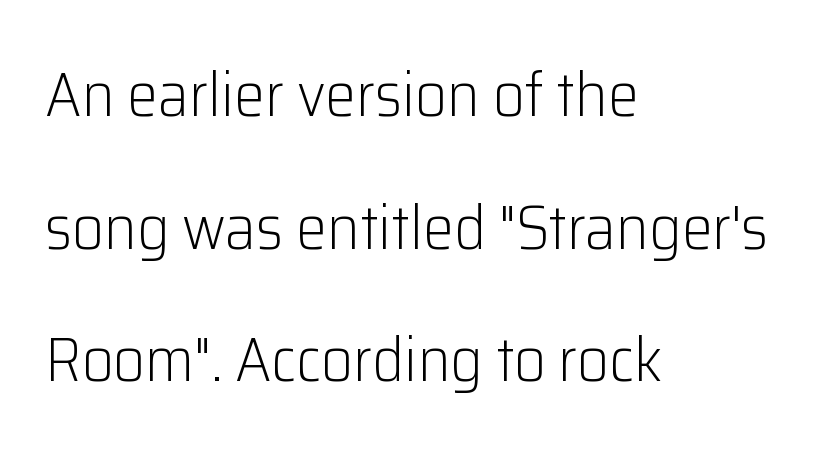
Here the glyphs are tracked normally, forming tight word shapes. The ragged edge is on the right, which tells us the setting is flush left. Notice how the stems are strictly vertical — no italics here. Note the varied advance widths — an 'i' is clearly narrower than an 'm'.
